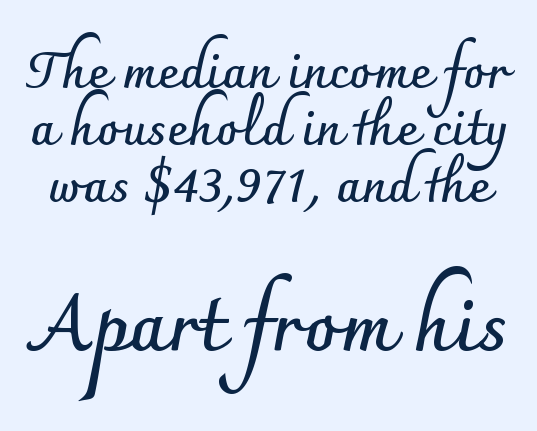
{"serif": "no", "bold": "yes", "weight": "semibold", "width": "normal", "stroke_contrast": "low", "x_height": "small", "monospaced": "no", "underline": "no", "line_spacing": "tight", "line_spacing_ratio": 1.12, "letter_spacing": "normal", "letter_spacing_em": 0.0, "larger_block": "second", "size_ratio": 1.49, "glyph_px": 76}
